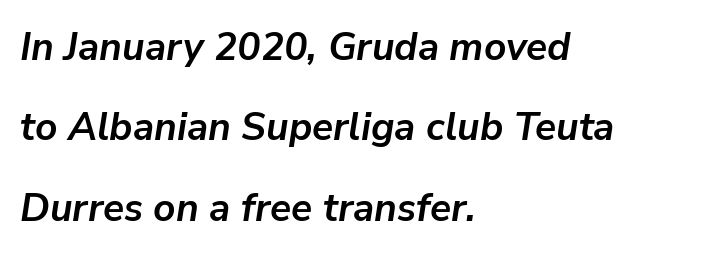
The image shows 39 px semibold type, italic (leaning right); set left-aligned, loose line spacing (2.06x), normal letter spacing, not underlined; low stroke contrast and a medium x-height.
